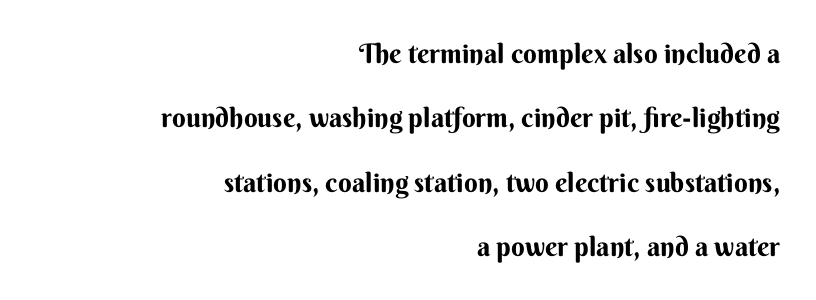
{"italic": "no", "bold": "yes", "underline": "no", "align": "right", "line_spacing": "loose", "line_spacing_ratio": 2.38, "letter_spacing": "normal", "letter_spacing_em": 0.0, "glyph_px": 27}
